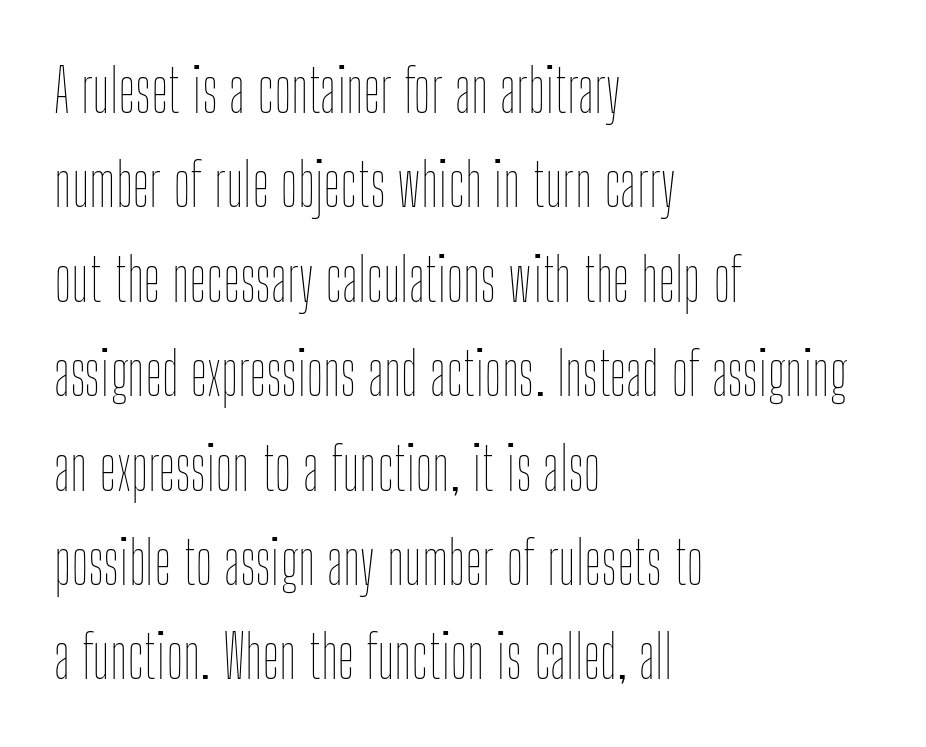
Q: Is the text bold? A: No.
Q: Is the text italic (slanted)? A: No, it is upright.
Q: Is the text underlined? A: No.
Q: How is the paragraph aligned? A: Left-aligned.
Q: Is the spacing between letters normal or unusually wide? A: Normal.
Q: Is the spacing between lines tight, normal or loose? A: Normal.
Q: Width (condensed, normal, or wide)? A: Condensed.
Q: Stroke contrast? A: Low.
Q: x-height? A: Medium.
Q: Monospaced? A: No.
